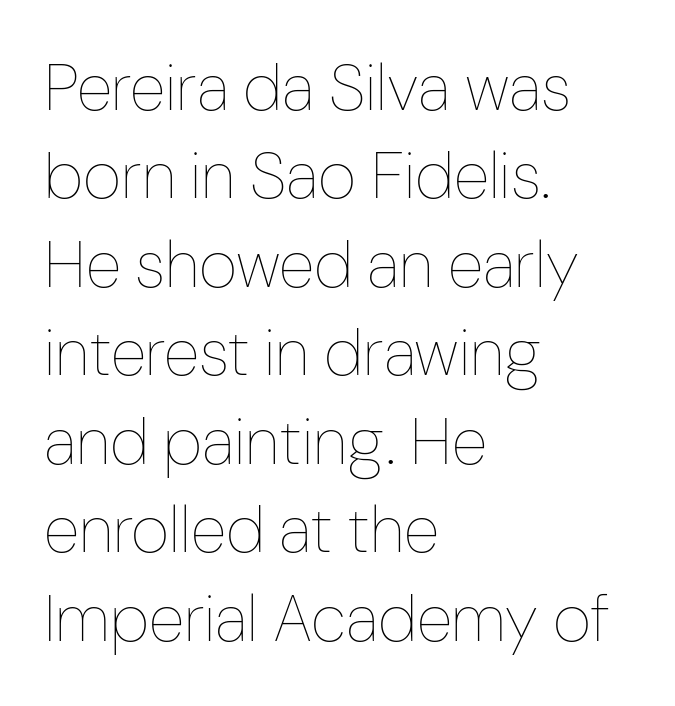
Q: Is the text bold? A: No.
Q: Is the text italic (slanted)? A: No, it is upright.
Q: Is the text underlined? A: No.
Q: How is the paragraph aligned? A: Left-aligned.
Q: Is the spacing between letters normal or unusually wide? A: Normal.
Q: Is the spacing between lines tight, normal or loose? A: Normal.
Q: Width (condensed, normal, or wide)? A: Condensed.
Q: Stroke contrast? A: Low.
Q: x-height? A: Medium.
Q: Monospaced? A: No.
